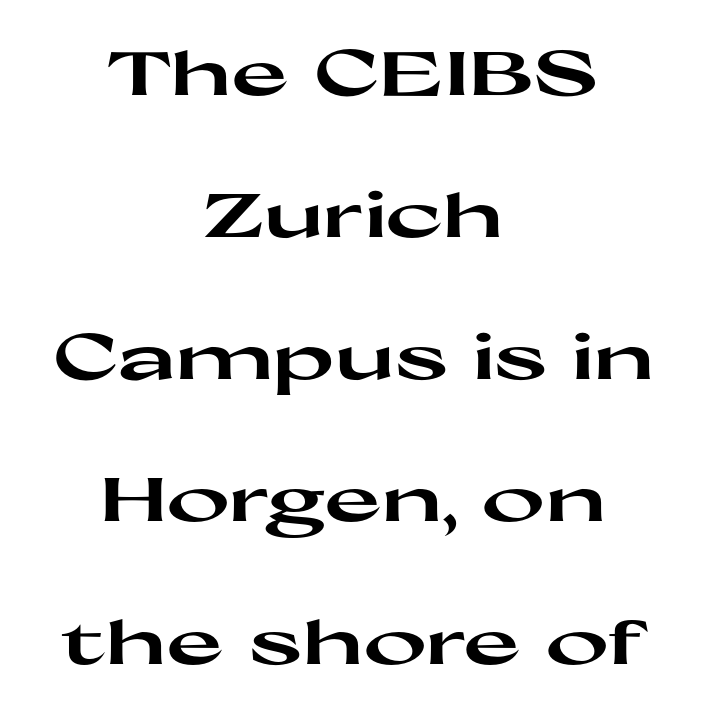
The words here are not underlined. Short and long lines alike share a common midpoint. Students, note that the glyphs here touch the page at normal intervals. It's the straight-up-and-down kind of type.
